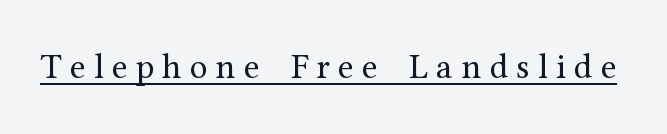
Students, observe the line beneath the letters — that is underlining. When letters stand straight like this, we call the style roman or upright. The tracking reads as deliberately expanded to a designer's eye. Unlike a clean sans, this face finishes its strokes with serifs.
